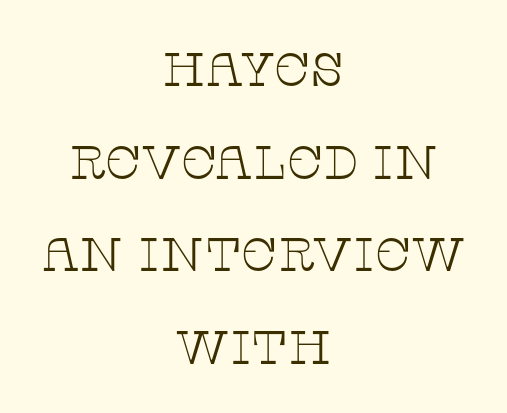
The image shows 47 px thin, wide serif type, upright; set centered, loose line spacing (1.97x), normal letter spacing, not underlined; low stroke contrast and a large x-height.
